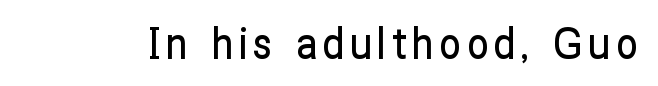
Q: Is the text italic (slanted)? A: No, it is upright.
Q: Is the typeface a serif or a sans-serif typeface? A: Sans-serif.
Q: Is the text underlined? A: No.
Q: Width (condensed, normal, or wide)? A: Condensed.
Q: Stroke contrast? A: Low.
Q: x-height? A: Medium.
Q: Monospaced? A: No.
